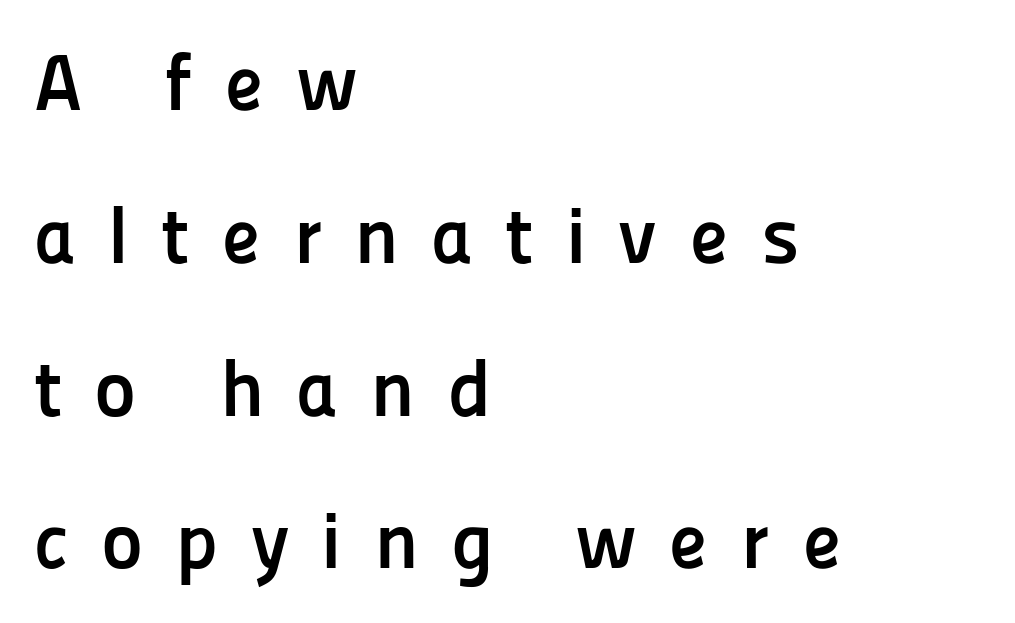
{"serif": "no", "italic": "no", "bold": "yes", "weight": "semibold", "width": "normal", "stroke_contrast": "low", "x_height": "medium", "monospaced": "no", "underline": "no", "align": "left", "line_spacing": "loose", "line_spacing_ratio": 1.91, "letter_spacing": "wide", "letter_spacing_em": 0.4, "glyph_px": 80}
